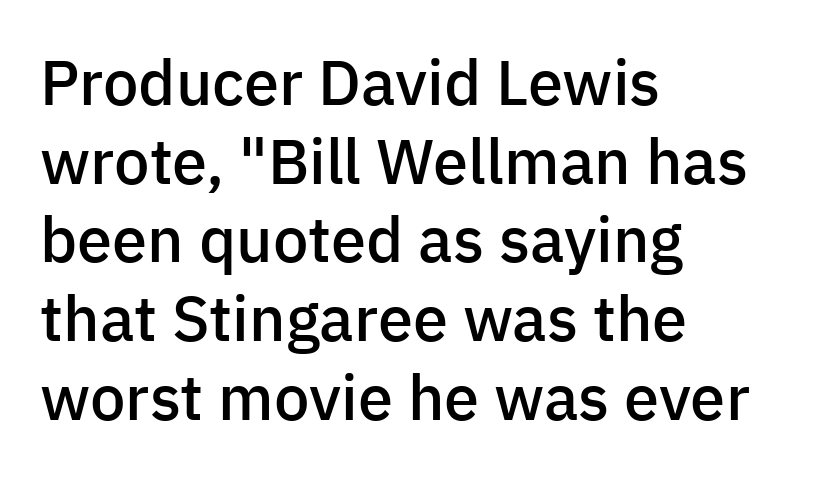
{"serif": "no", "italic": "no", "bold": "semi", "weight": "semibold", "width": "normal", "stroke_contrast": "low", "x_height": "medium", "monospaced": "no", "underline": "no", "align": "left", "line_spacing": "normal", "line_spacing_ratio": 1.25, "letter_spacing": "normal", "letter_spacing_em": 0.0, "glyph_px": 63}
